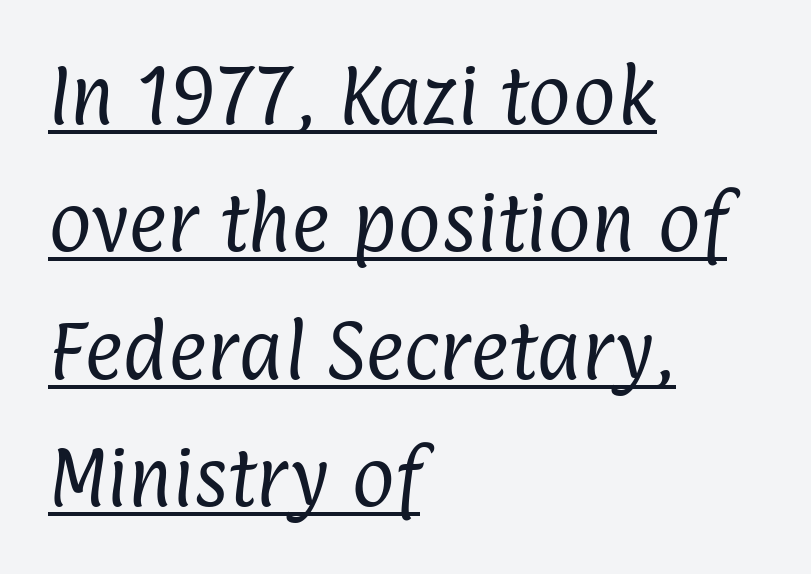
Q: Is the text bold? A: No.
Q: Is the typeface a serif or a sans-serif typeface? A: Sans-serif.
Q: Is the text underlined? A: Yes.
Q: How is the paragraph aligned? A: Left-aligned.
Q: Is the spacing between letters normal or unusually wide? A: Normal.
Q: Is the spacing between lines tight, normal or loose? A: Loose.
Q: Width (condensed, normal, or wide)? A: Condensed.
Q: Stroke contrast? A: Low.
Q: x-height? A: Medium.
Q: Monospaced? A: No.
